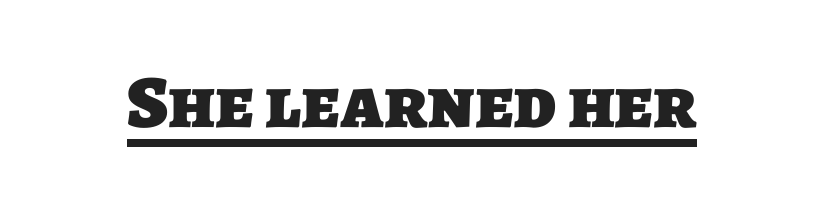
Q: Is the text bold? A: Yes.
Q: Is the typeface a serif or a sans-serif typeface? A: Sans-serif.
Q: Is the text underlined? A: Yes.
Q: Is the spacing between letters normal or unusually wide? A: Normal.
Q: Width (condensed, normal, or wide)? A: Normal.
Q: Stroke contrast? A: Low.
Q: x-height? A: Large.
Q: Monospaced? A: No.
